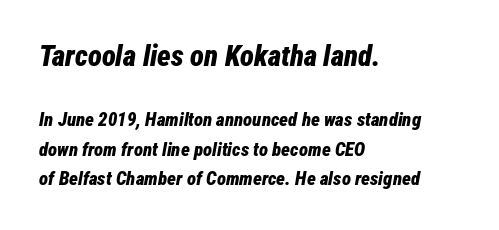
Do the characters align in a grid? No, the font is proportional. The ragged edge is on the right, which tells us the setting is flush left. The block sitting higher on the canvas is the one with enlarged characters. Honestly, the letter spacing is just normal — you wouldn't notice it. Set as a true bold cut, around the 700 mark.
